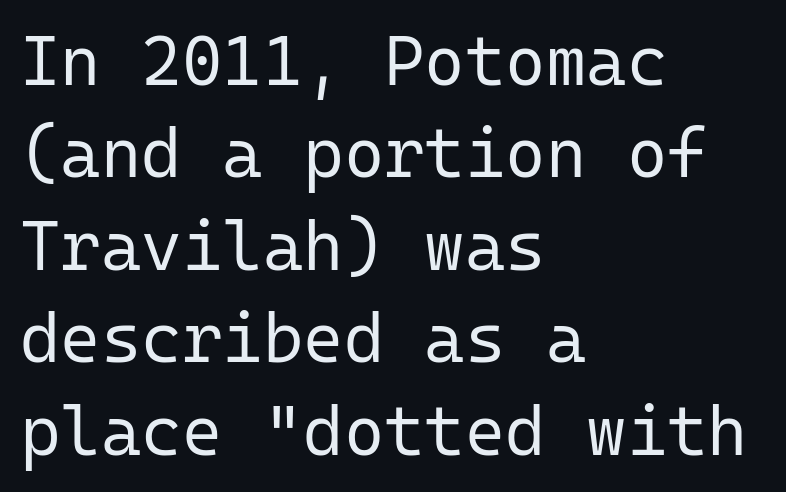
The image shows 69 px regular-weight sans-serif type, upright, monospaced; set left-aligned, normal line spacing (1.34x), normal letter spacing, not underlined; low stroke contrast and a medium x-height.
